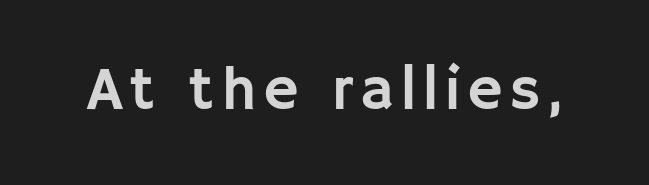
Q: Is the text italic (slanted)? A: No, it is upright.
Q: Is the typeface a serif or a sans-serif typeface? A: Sans-serif.
Q: Is the text underlined? A: No.
Q: Width (condensed, normal, or wide)? A: Normal.
Q: Stroke contrast? A: Low.
Q: x-height? A: Large.
Q: Monospaced? A: No.
